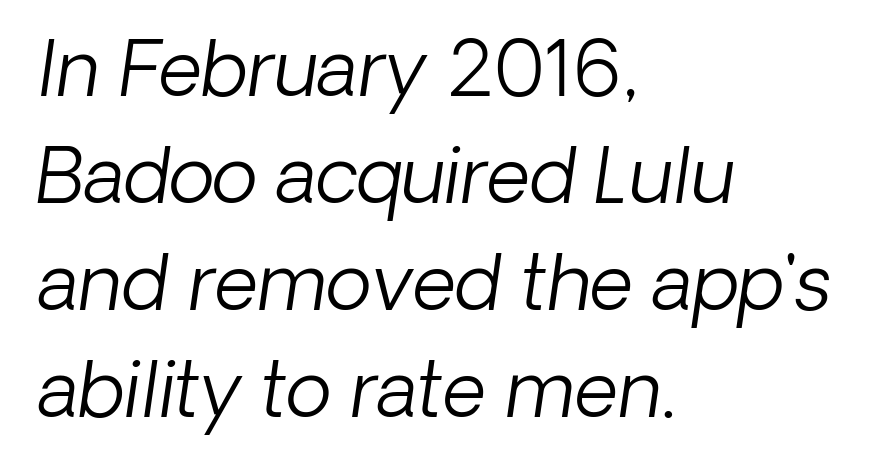
{"serif": "no", "bold": "no", "weight": "light", "width": "normal", "stroke_contrast": "low", "x_height": "medium", "monospaced": "no", "underline": "no", "align": "left", "line_spacing": "normal", "line_spacing_ratio": 1.41, "letter_spacing": "normal", "letter_spacing_em": 0.0, "glyph_px": 76}
